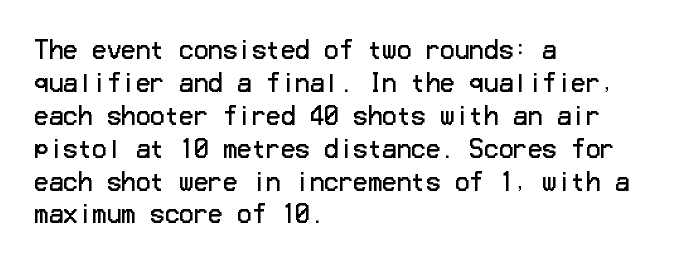
These lines stack with their left ends in a neat column. Letters rest on an invisible, unmarked baseline. The lines sit at an ordinary, default distance from one another. The type sits square on the baseline with zero lean. No letter is thick-stroked: the sample isn't bold. Default kerning and tracking; the words read as compact shapes.
